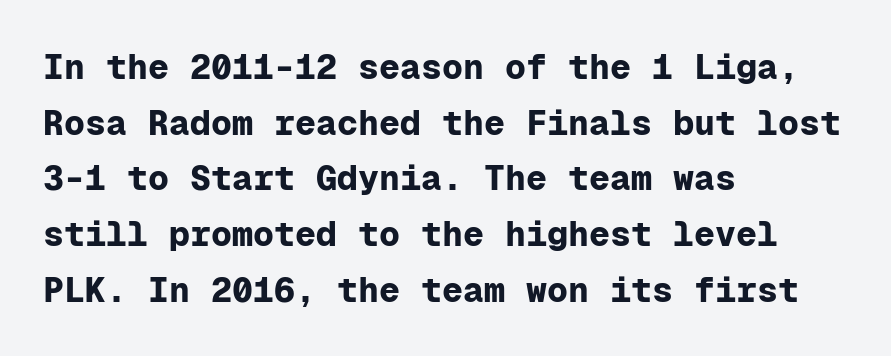
The image shows 35 px bold sans-serif type, upright, monospaced; set left-aligned, normal line spacing (1.59x), normal letter spacing, not underlined; low stroke contrast and a medium x-height.
